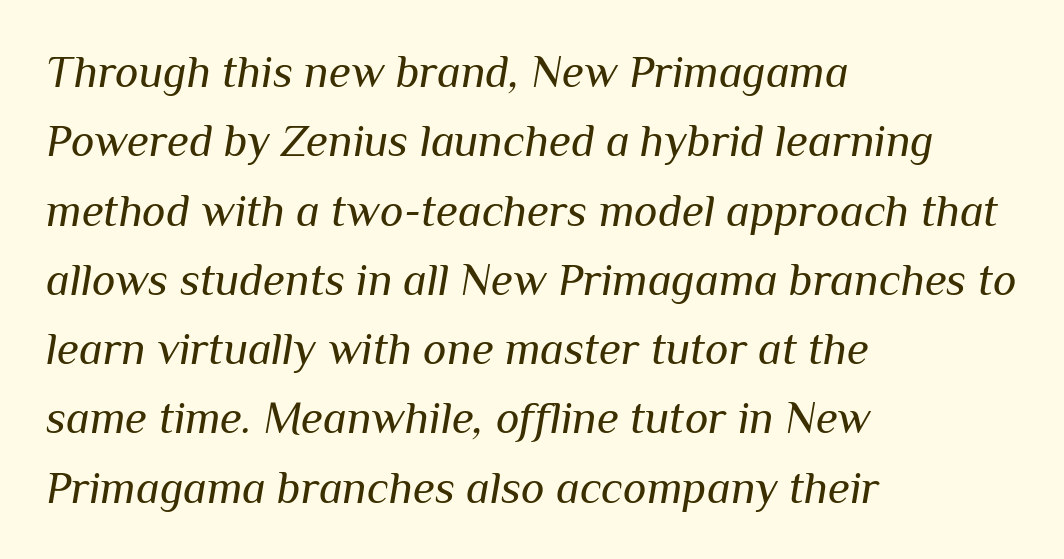
The image shows 45 px regular-weight type, italic (leaning right); set left-aligned, normal line spacing (1.54x), normal letter spacing, not underlined; medium stroke contrast and a medium x-height.
